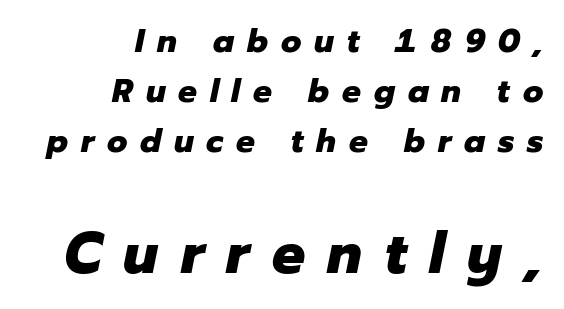
{"italic": "yes", "lean": "right", "slant_degrees": 12, "bold": "yes", "weight": "heavy", "width": "normal", "stroke_contrast": "low", "x_height": "medium", "monospaced": "no", "underline": "no", "align": "right", "line_spacing": "normal", "line_spacing_ratio": 1.52, "letter_spacing": "wide", "letter_spacing_em": 0.39, "larger_block": "second", "size_ratio": 1.76, "glyph_px": 58}
